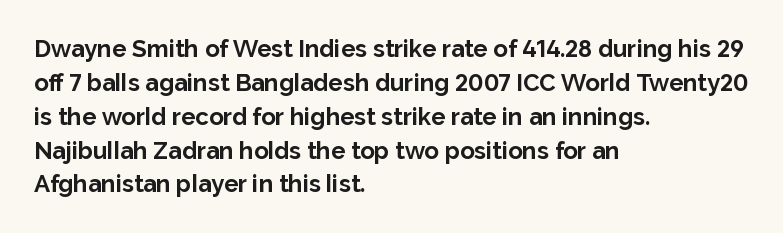
The image shows 24 px bold type, upright; set left-aligned, normal line spacing (1.41x), normal letter spacing, not underlined.
